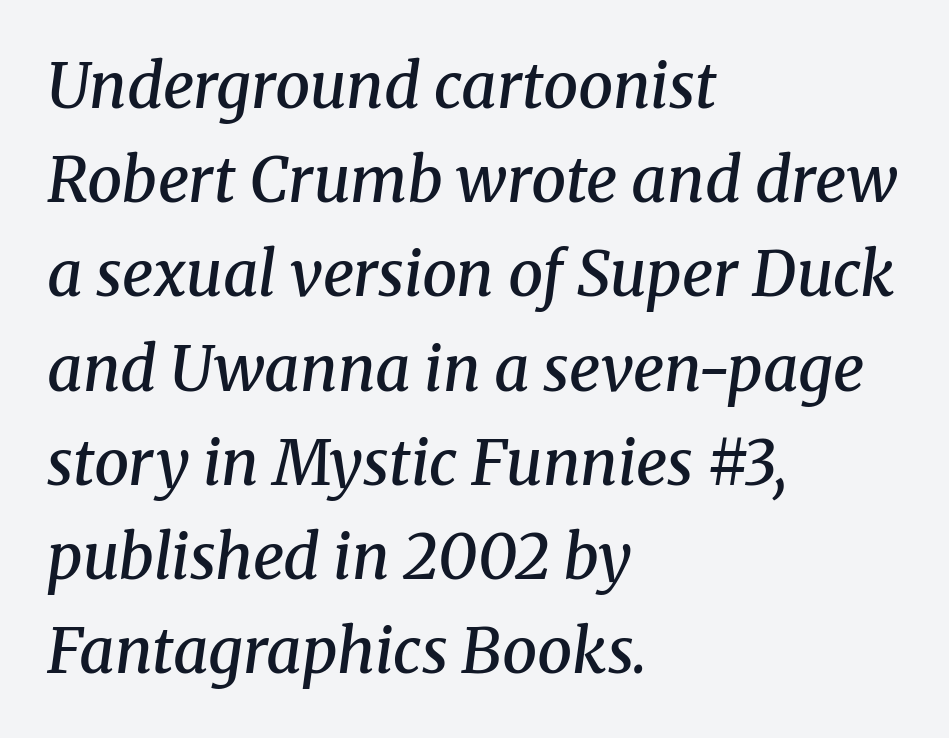
The image shows 62 px semibold serif type, italic (leaning right); set left-aligned, normal line spacing (1.52x), normal letter spacing, not underlined; medium stroke contrast and a medium x-height.
